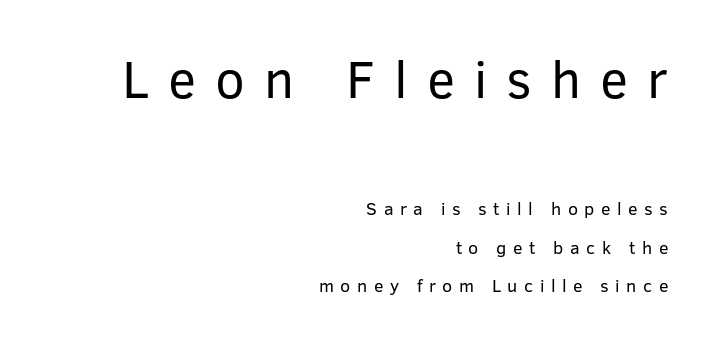
{"serif": "no", "italic": "no", "bold": "no", "weight": "regular", "width": "normal", "stroke_contrast": "low", "x_height": "medium", "monospaced": "no", "underline": "no", "align": "right", "line_spacing": "loose", "line_spacing_ratio": 2.13, "letter_spacing": "wide", "letter_spacing_em": 0.36, "larger_block": "first", "size_ratio": 2.94, "glyph_px": 53}
